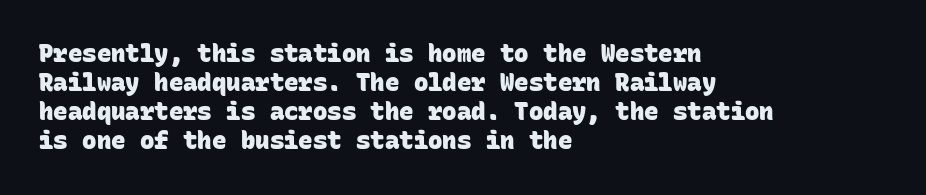
The image shows 24 px bold type; set left-aligned, line spacing 1.21x, normal letter spacing, not underlined.
